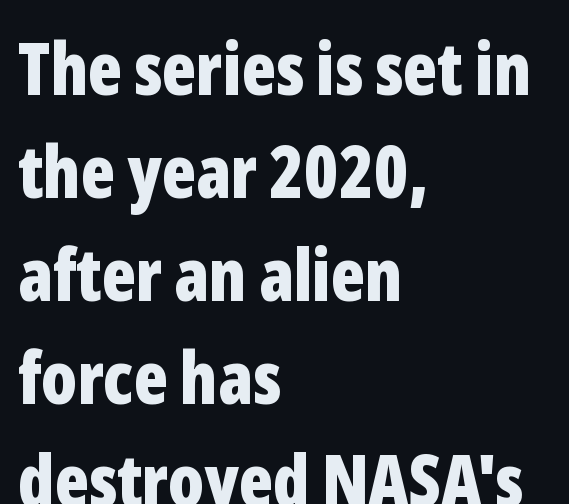
Tracking here is standard; glyphs follow each other at the usual distance. The compositor pushed each line to the left boundary. The leading is moderate, giving the passage an even texture. These lines carry a lot of weight — the face is fully bold. Unlike italic type, these characters show no tilt at all.
